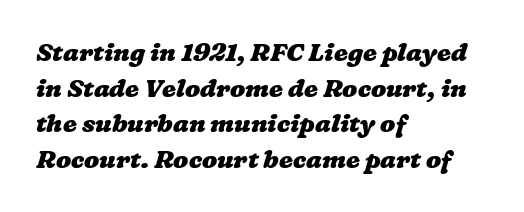
Does extra space separate the letters? No, they use regular spacing. Does the leading feel generous? No, just average. If you drew a ruler down the left edge, every line would touch it. The zone under the glyphs is completely vacant. Does the weight exceed regular? Yes, all the way to bold.
